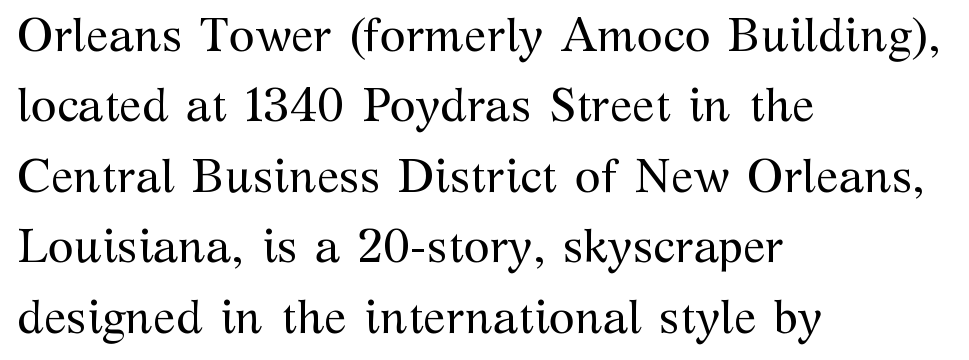
Q: Is the text bold? A: No.
Q: Is the text italic (slanted)? A: No, it is upright.
Q: Is the typeface a serif or a sans-serif typeface? A: Serif.
Q: Is the text underlined? A: No.
Q: How is the paragraph aligned? A: Left-aligned.
Q: Is the spacing between letters normal or unusually wide? A: Normal.
Q: Is the spacing between lines tight, normal or loose? A: Normal.
Q: Width (condensed, normal, or wide)? A: Normal.
Q: Stroke contrast? A: Medium.
Q: x-height? A: Medium.
Q: Monospaced? A: No.
